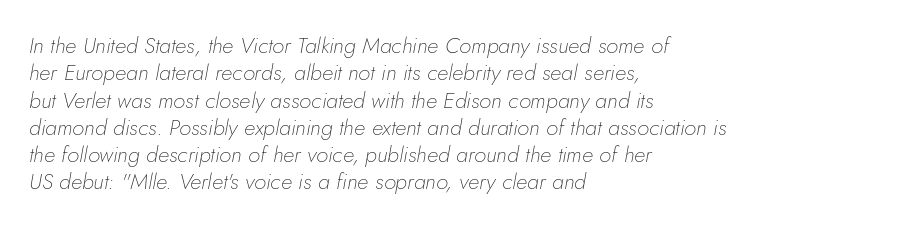
Q: Is the text bold? A: No.
Q: Is the text italic (slanted)? A: Yes, it leans right by about 5 degrees.
Q: Is the text underlined? A: No.
Q: How is the paragraph aligned? A: Left-aligned.
Q: Is the spacing between letters normal or unusually wide? A: Normal.
